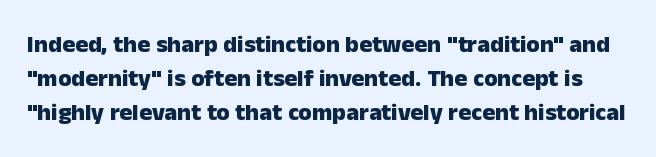
{"italic": "no", "bold": "yes", "underline": "no", "line_spacing": "normal", "line_spacing_ratio": 1.41, "letter_spacing": "normal", "letter_spacing_em": 0.0, "glyph_px": 24}
